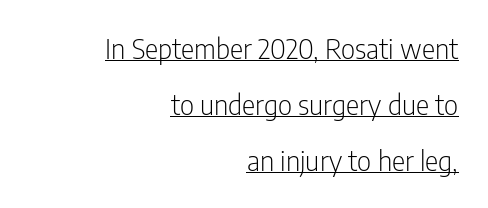
{"serif": "no", "italic": "no", "bold": "no", "weight": "light", "width": "condensed", "stroke_contrast": "low", "x_height": "medium", "monospaced": "no", "underline": "yes", "align": "right", "line_spacing": "loose", "line_spacing_ratio": 2.0, "letter_spacing": "normal", "letter_spacing_em": 0.0, "glyph_px": 28}
